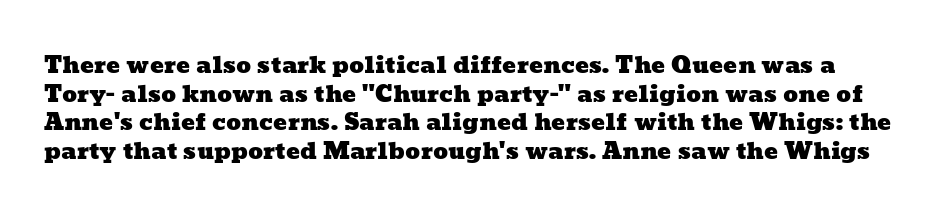
Glyph-to-glyph distance matches everyday printed text. The specimen omits any rule beneath the text block's lines. Regarding leading, the lines here are spaced in the standard way.
